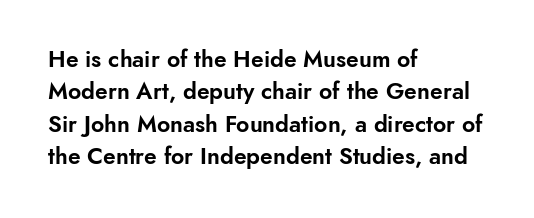
Rule under the text: the space is simply empty. Glyph-to-glyph distance matches everyday printed text. This block has exactly the height ordinary leading produces. Every character sits straight up, as roman type does. Teacher's note: observe the even left margin — that is flush-left alignment.
